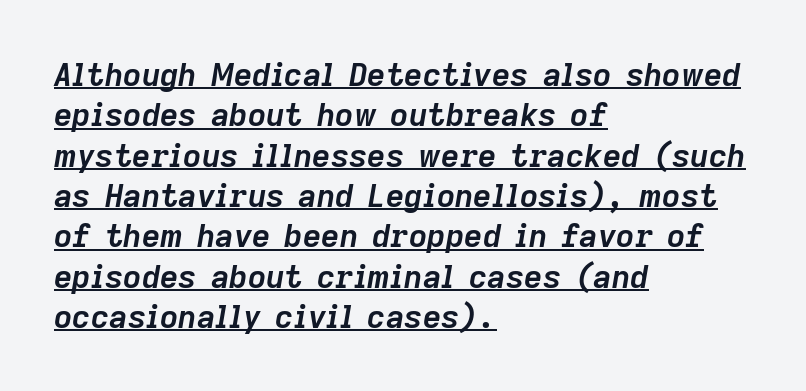
{"italic": "yes", "lean": "right", "slant_degrees": 9, "bold": "yes", "weight": "semibold", "width": "normal", "stroke_contrast": "low", "x_height": "medium", "monospaced": "no", "underline": "yes", "align": "left", "line_spacing": "normal", "line_spacing_ratio": 1.26, "letter_spacing": "normal", "letter_spacing_em": 0.0, "glyph_px": 32}
